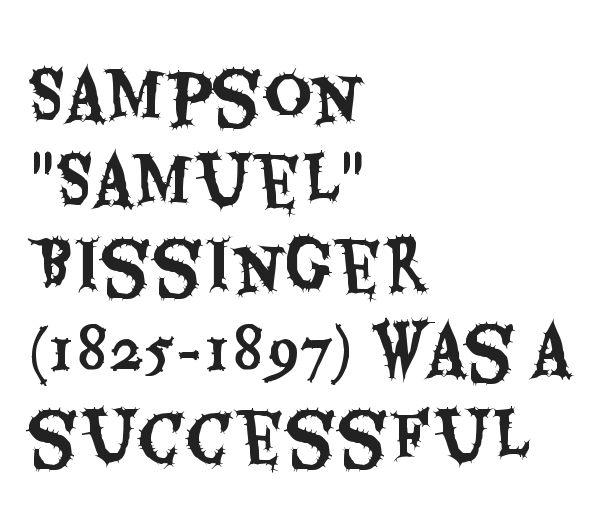
Q: Is the text italic (slanted)? A: No, it is upright.
Q: Is the typeface a serif or a sans-serif typeface? A: Sans-serif.
Q: Is the text underlined? A: No.
Q: How is the paragraph aligned? A: Left-aligned.
Q: Is the spacing between letters normal or unusually wide? A: Normal.
Q: Is the spacing between lines tight, normal or loose? A: Normal.
Q: Width (condensed, normal, or wide)? A: Condensed.
Q: Stroke contrast? A: Medium.
Q: x-height? A: Large.
Q: Monospaced? A: No.
